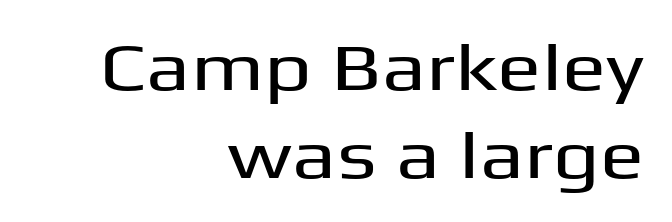
Q: Is the text italic (slanted)? A: No, it is upright.
Q: Is the typeface a serif or a sans-serif typeface? A: Sans-serif.
Q: Is the text underlined? A: No.
Q: How is the paragraph aligned? A: Right-aligned.
Q: Is the spacing between letters normal or unusually wide? A: Normal.
Q: Is the spacing between lines tight, normal or loose? A: Normal.
Q: Width (condensed, normal, or wide)? A: Wide.
Q: Stroke contrast? A: Medium.
Q: x-height? A: Medium.
Q: Monospaced? A: No.
